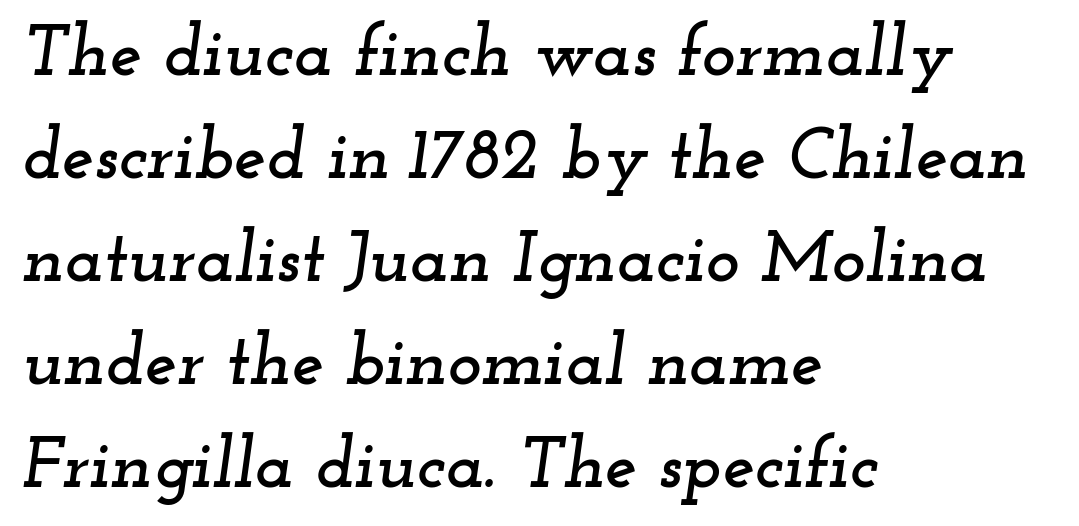
Check the space under the baseline: it is left empty. Style check: oblique. The horizontal fit of the characters is conventional and even. Are there feet on the stems? There are — it's a serif. Spacing verdict: proportional, widths tailored to each character.
